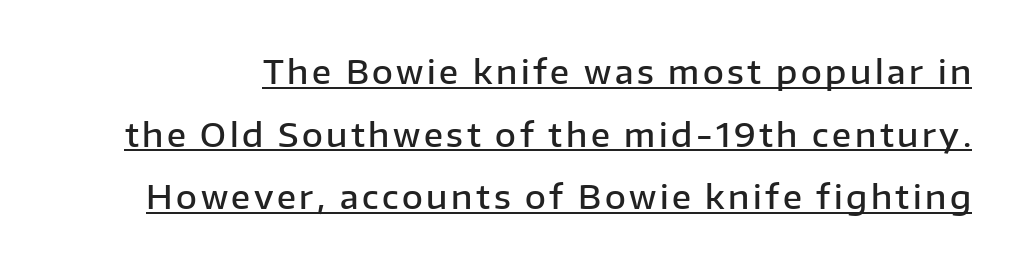
{"serif": "no", "italic": "no", "bold": "semi", "weight": "semibold", "width": "normal", "stroke_contrast": "low", "x_height": "medium", "monospaced": "no", "underline": "yes", "line_spacing": "loose", "line_spacing_ratio": 1.96, "glyph_px": 32}
